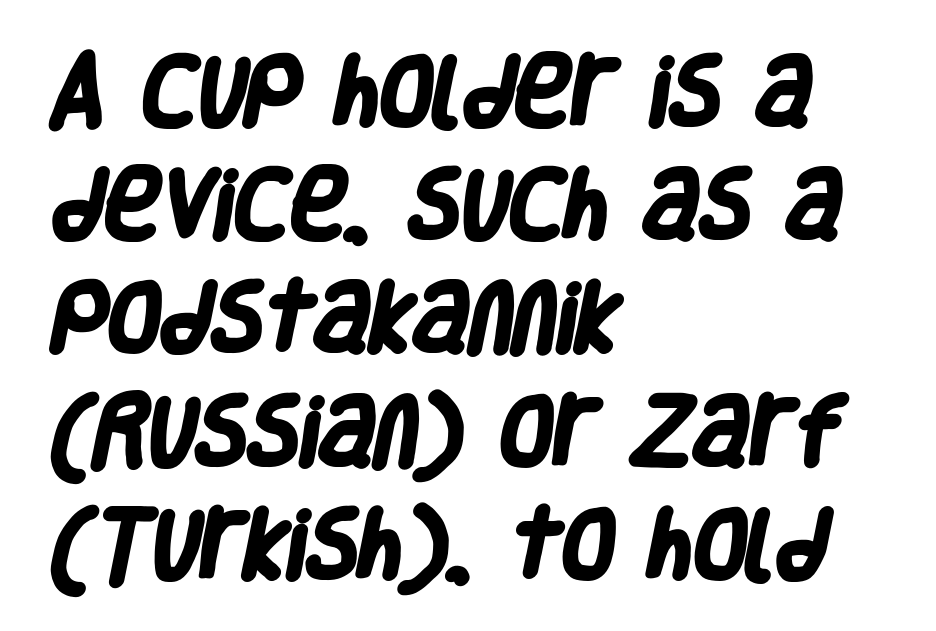
The image shows 77 px heavy, condensed sans-serif type; set left-aligned, normal line spacing (1.47x), normal letter spacing, not underlined; low stroke contrast and a large x-height.
